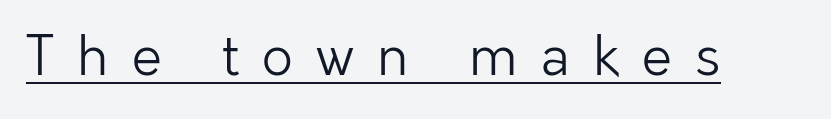
{"serif": "no", "italic": "no", "bold": "no", "weight": "light", "width": "normal", "stroke_contrast": "low", "x_height": "medium", "monospaced": "no", "underline": "yes", "letter_spacing": "wide", "letter_spacing_em": 0.43, "glyph_px": 54}
